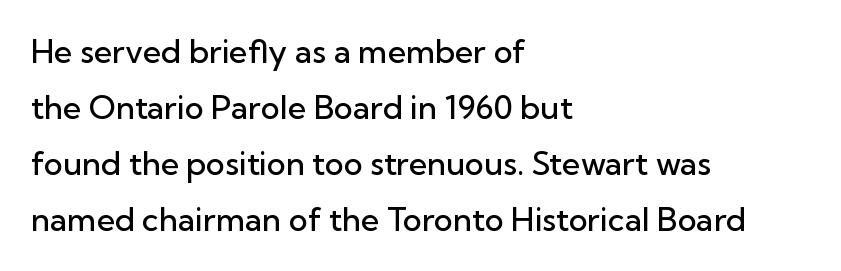
This sample has the flowing, uneven cadence of proportional lettering. A somewhat darkened texture: the type is semibold rather than bold. Descenders are the only things crossing below the line. Nope, not italic — everything's standing straight. You can tell from the bare stems that sans-serif type was used.
